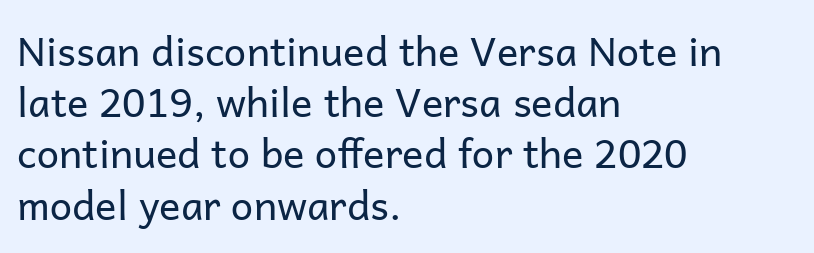
Horizontal alignment here is leftward, the default for most running prose. Evenly set lines give the paragraph a standard silhouette. Plain, unruled lines of type. The axis of the letterforms is exactly vertical.
